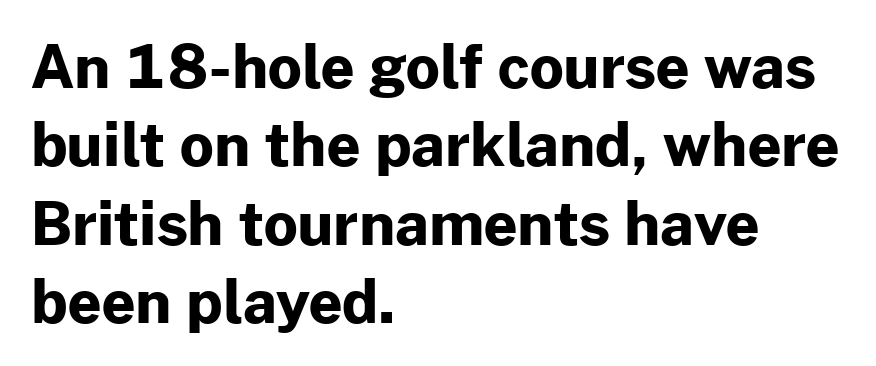
Honestly, there is no underline to notice here at all. Visually the block forms a straight wall on the left and a jagged coastline on the right. The typeface chosen for these lines omits serifs. The rows are spaced the way most documents space them. A typesetter would mark this as roman, not italic. Character widths vary here, with narrow letters taking less room than wide ones.
